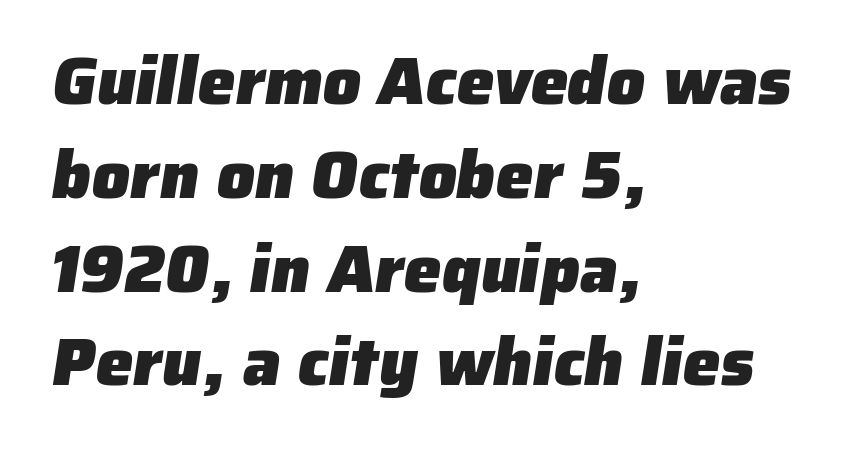
{"serif": "no", "bold": "yes", "weight": "heavy", "width": "normal", "stroke_contrast": "low", "x_height": "medium", "monospaced": "no", "underline": "no", "align": "left", "line_spacing": "normal", "line_spacing_ratio": 1.4, "letter_spacing": "normal", "letter_spacing_em": 0.0, "glyph_px": 67}
